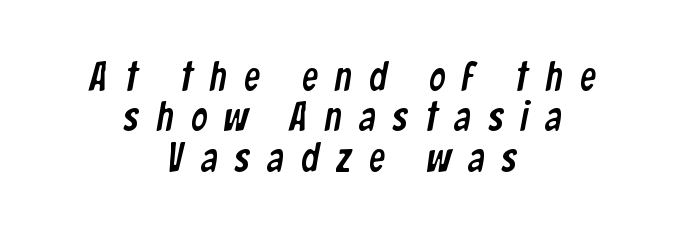
{"serif": "no", "width": "condensed", "stroke_contrast": "low", "x_height": "medium", "monospaced": "no", "underline": "no", "align": "center", "line_spacing": "tight", "line_spacing_ratio": 1.01, "letter_spacing": "wide", "letter_spacing_em": 0.43, "glyph_px": 40}
